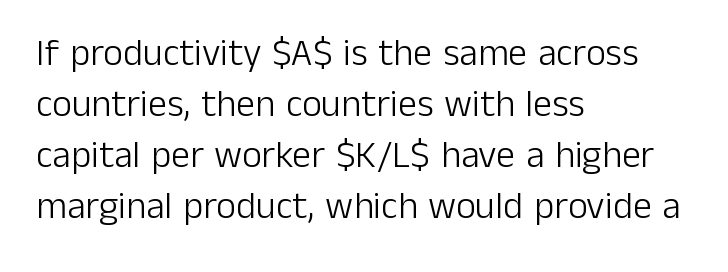
{"serif": "no", "italic": "no", "bold": "no", "weight": "light", "width": "normal", "stroke_contrast": "low", "x_height": "medium", "monospaced": "no", "underline": "no", "align": "left", "line_spacing": "normal", "line_spacing_ratio": 1.34, "letter_spacing": "normal", "letter_spacing_em": 0.0, "glyph_px": 38}
